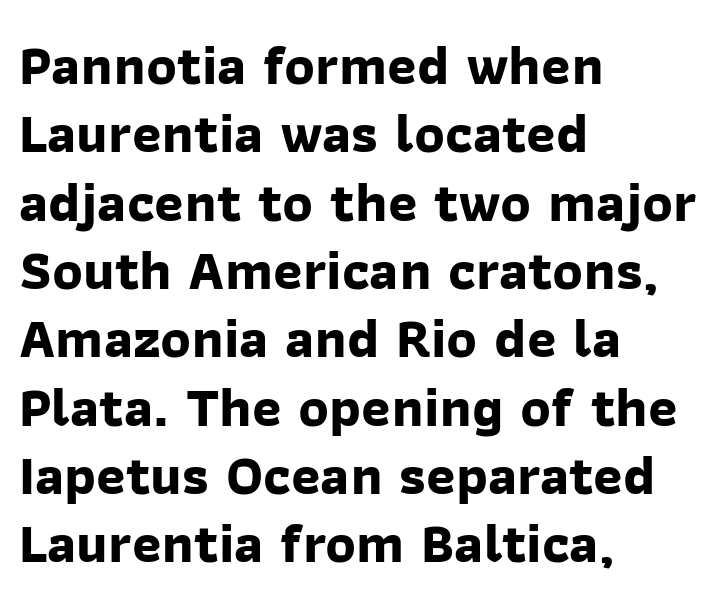
The rendering uses a bold face; every stroke is thick and dark. Typeset ragged right — the left edge is the straight one. The face used here is rendered with its standard letterfit. Clear beneath every line of the passage. Serif or sans? Sans — the stroke terminals are bare.
